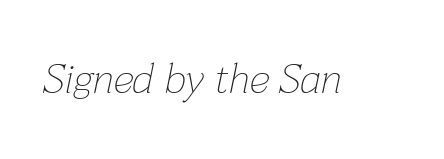
Q: Is the text bold? A: No.
Q: Is the text italic (slanted)? A: Yes, it leans right by about 12 degrees.
Q: Is the text underlined? A: No.
Q: Is the spacing between letters normal or unusually wide? A: Normal.
Q: Width (condensed, normal, or wide)? A: Normal.
Q: Stroke contrast? A: Low.
Q: x-height? A: Medium.
Q: Monospaced? A: No.
